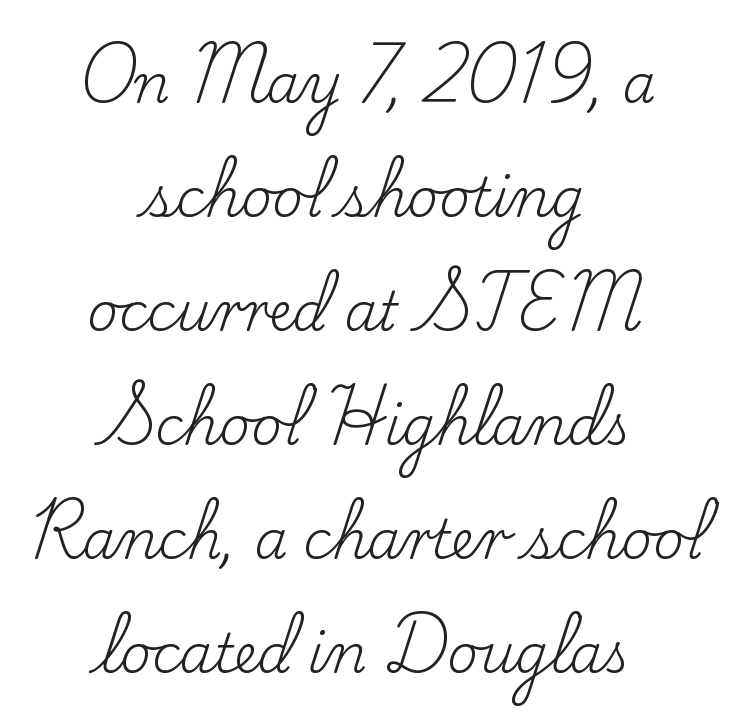
Q: Is the text bold? A: No.
Q: Is the text italic (slanted)? A: Yes.
Q: Is the typeface a serif or a sans-serif typeface? A: Serif.
Q: Is the text underlined? A: No.
Q: How is the paragraph aligned? A: Centered.
Q: Is the spacing between letters normal or unusually wide? A: Normal.
Q: Is the spacing between lines tight, normal or loose? A: Loose.
Q: Width (condensed, normal, or wide)? A: Normal.
Q: Stroke contrast? A: Low.
Q: x-height? A: Small.
Q: Monospaced? A: No.
